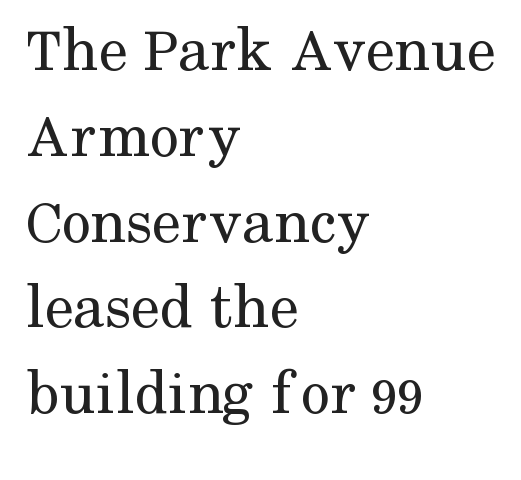
Serifs: yes, visible at the terminals of the letterforms. Bare-footed words on every line. Style check: upright. Students, observe: this is what conventionally led text looks like.
